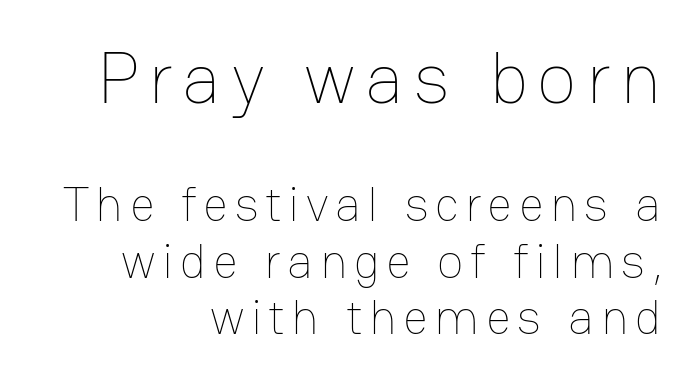
{"italic": "no", "bold": "no", "weight": "thin", "width": "normal", "stroke_contrast": "low", "x_height": "medium", "monospaced": "no", "underline": "no", "align": "right", "line_spacing": "tight", "line_spacing_ratio": 1.15, "larger_block": "first", "size_ratio": 1.49, "glyph_px": 73}
